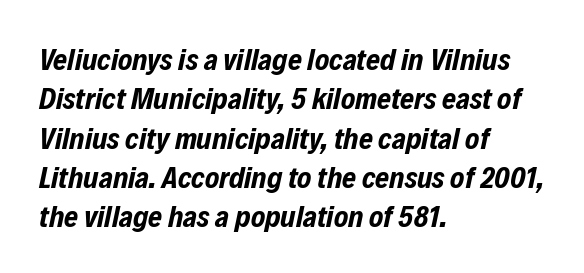
Is this a fixed-width face? No — the glyphs have proportional, varying widths. Which margin do the lines hug? The left one — the right edge is uneven. The letters are slanted; this is an italic face. The specimen omits any rule beneath the text block's lines. Thick stems and heavy bowls — unmistakably bold.
